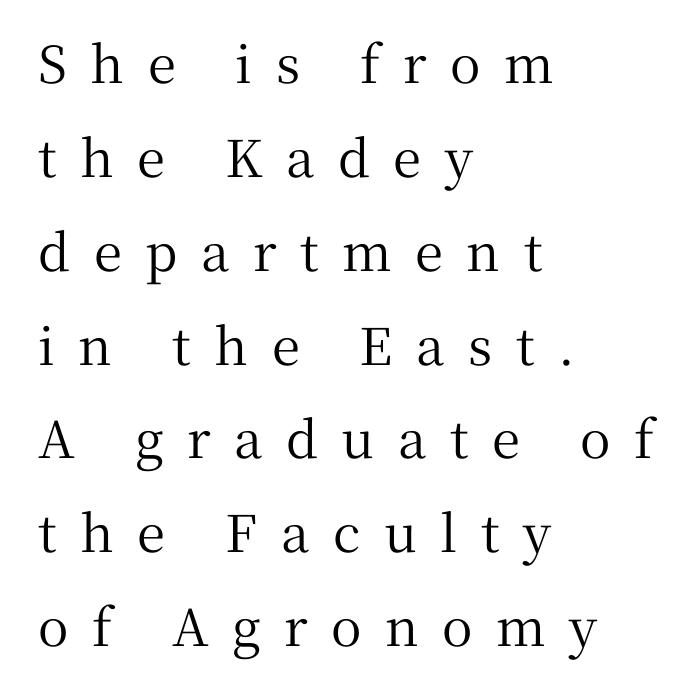
The image shows 51 px serif type, upright; set left-aligned, line spacing 1.84x, unusually wide letter spacing (+0.46 em), not underlined; medium stroke contrast and a medium x-height.
